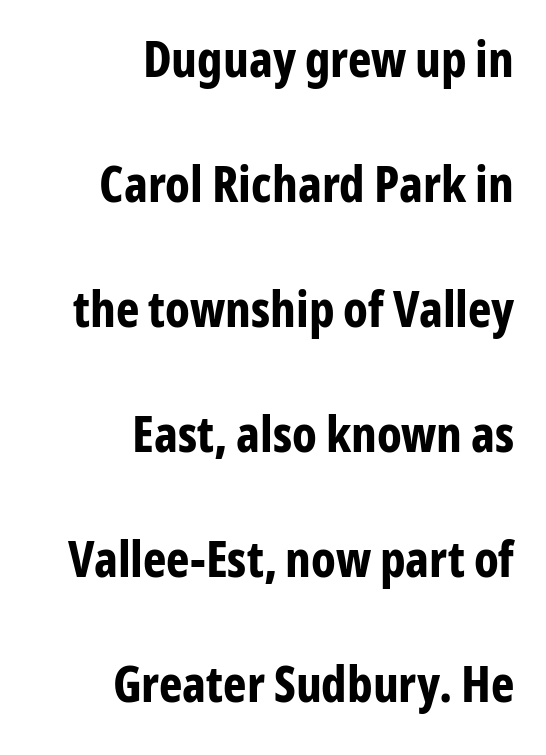
{"serif": "no", "italic": "no", "bold": "yes", "weight": "bold", "width": "condensed", "stroke_contrast": "low", "x_height": "medium", "monospaced": "no", "underline": "no", "align": "right", "line_spacing": "loose", "line_spacing_ratio": 2.5, "letter_spacing": "normal", "letter_spacing_em": 0.0, "glyph_px": 50}
